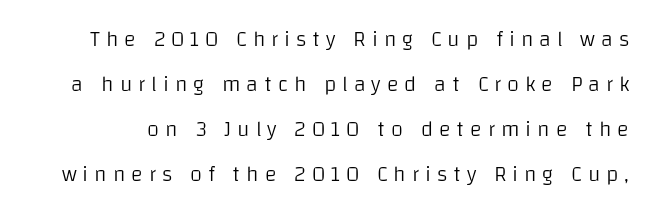
In terms of letterspacing, this is a distinctly airy, spread setting. Posture: vertical. What's the leading like? Stretched, with rows far apart. Only glyphs here, with clear space below each row. Heft: none added — not bold.
